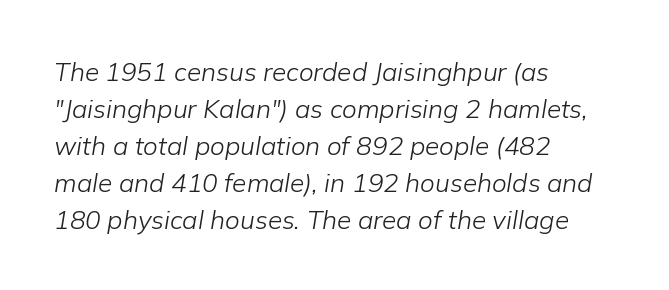
The image shows 26 px text type, italic (leaning right); set left-aligned, normal line spacing (1.42x), normal letter spacing, not underlined.
